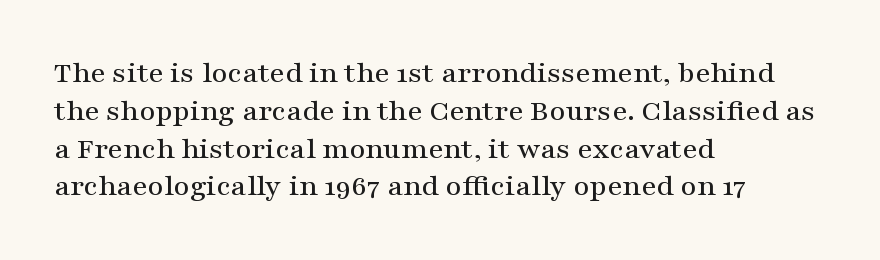
The rendering shows small feet on the letterforms — a serif design. Tracking here is standard; glyphs follow each other at the usual distance. Posture: straight, roman, zero tilt. The lines are quadded left.
